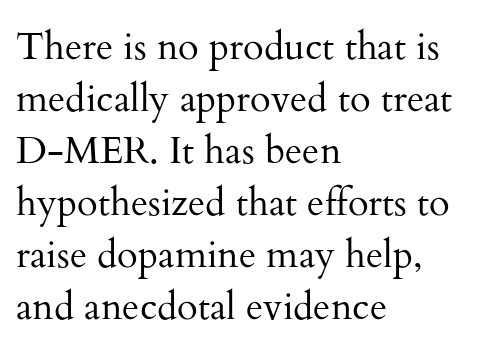
{"serif": "yes", "italic": "no", "bold": "no", "weight": "regular", "width": "normal", "stroke_contrast": "medium", "x_height": "small", "monospaced": "no", "underline": "no", "align": "left", "line_spacing": "normal", "line_spacing_ratio": 1.37, "letter_spacing": "normal", "letter_spacing_em": 0.0, "glyph_px": 38}
